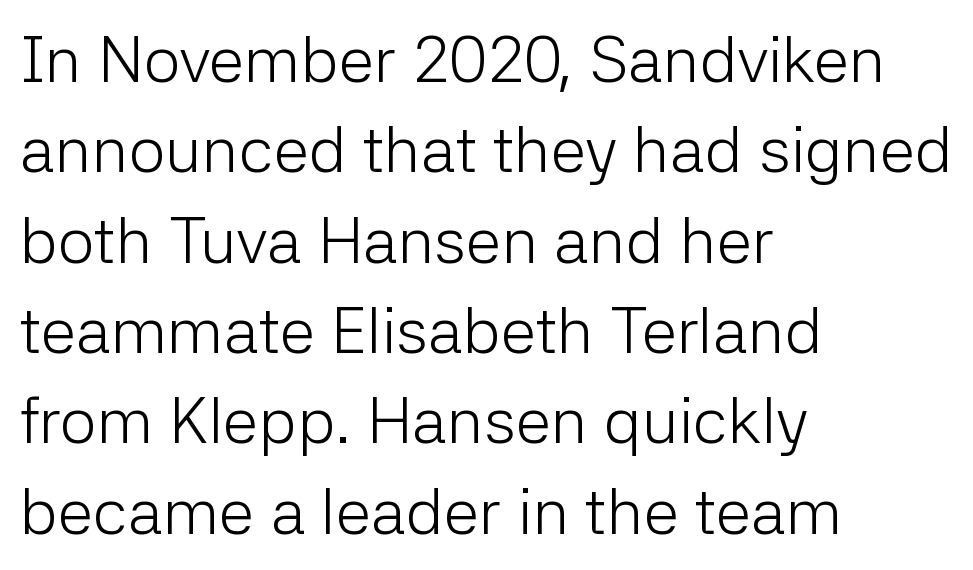
These lines are rendered in a variable-pitch font. Line spacing here is normal. Caption: face not bold, strokes unweighted. Students, note that the glyphs here touch the page at normal intervals. The text was rendered using a sans face with plain stroke endings. In CSS terms this would be text-align: left.
